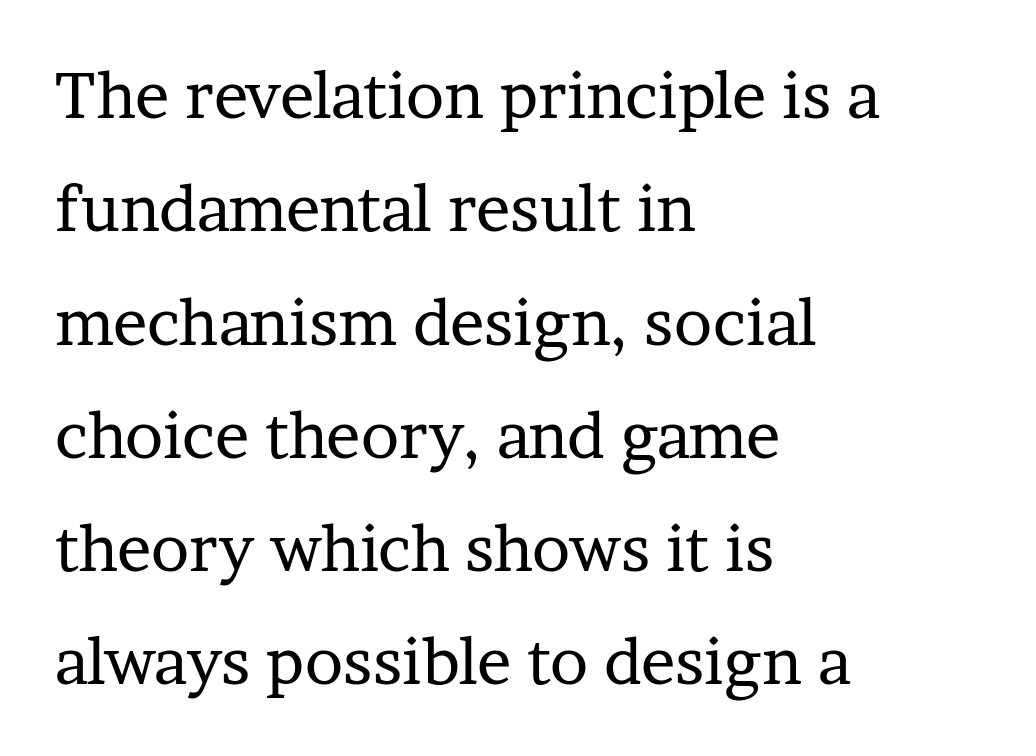
{"serif": "yes", "italic": "no", "bold": "no", "weight": "regular", "width": "normal", "stroke_contrast": "low", "x_height": "medium", "monospaced": "no", "underline": "no", "align": "left", "line_spacing_ratio": 1.77, "letter_spacing": "normal", "letter_spacing_em": 0.0, "glyph_px": 64}
